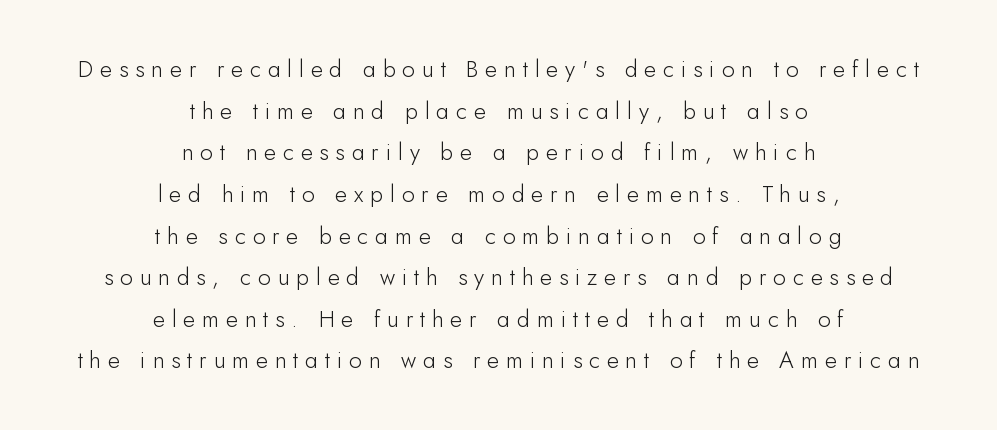
Unmarked baselines from the first word to the last. The compositor balanced each line on the midline. The passage shown has open, widely tracked lettering throughout. Every character sits straight up, as roman type does. The strokes are not fattened; the text isn't bold.
